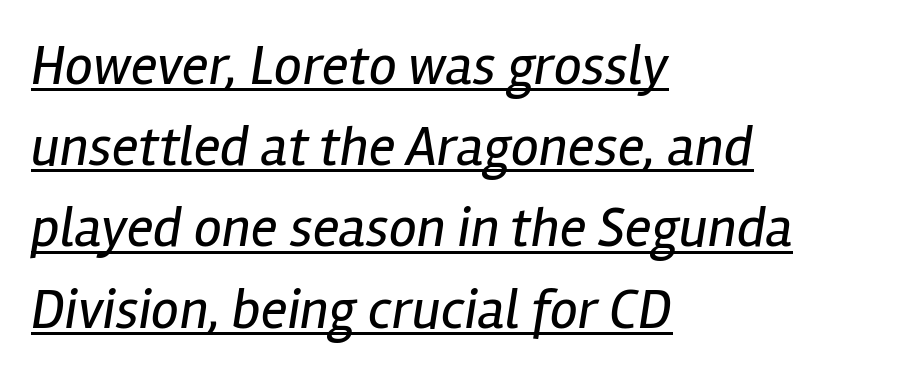
{"italic": "yes", "lean": "right", "slant_degrees": 12, "bold": "no", "weight": "regular", "width": "condensed", "stroke_contrast": "low", "x_height": "medium", "monospaced": "no", "underline": "yes", "align": "left", "line_spacing": "normal", "line_spacing_ratio": 1.45, "letter_spacing": "normal", "letter_spacing_em": 0.0, "glyph_px": 56}
